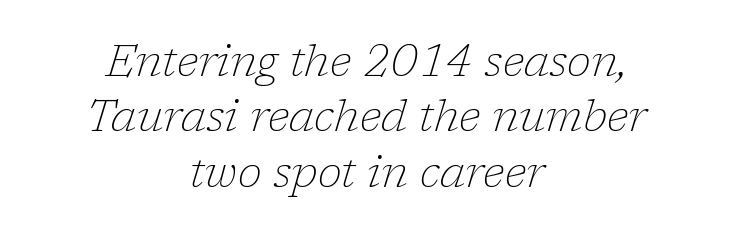
The image shows 44 px thin serif type, italic (leaning right); set centered, normal line spacing (1.26x), normal letter spacing, not underlined; low stroke contrast and a medium x-height.
